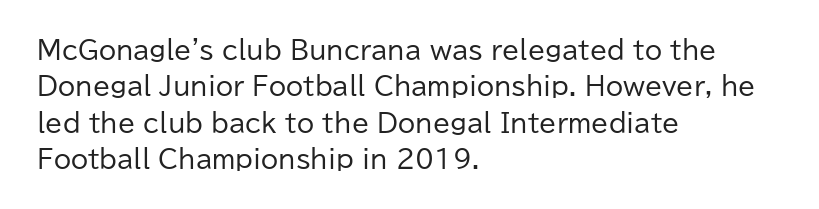
In terms of posture, this sample is upright. The passage shown has conventional tracking throughout. The zone under the glyphs is completely vacant. The lines are quadded left. These glyphs show unthickened strokes, regular width or finer. Rows of type keep a routine distance in the vertical direction.
